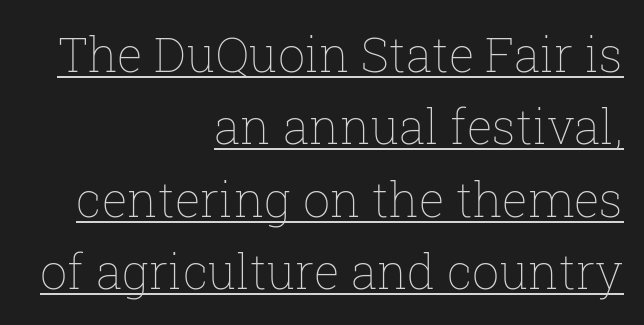
{"italic": "no", "bold": "no", "weight": "thin", "width": "normal", "stroke_contrast": "low", "x_height": "medium", "monospaced": "no", "underline": "yes", "align": "right", "line_spacing": "normal", "line_spacing_ratio": 1.51, "letter_spacing": "normal", "letter_spacing_em": 0.0, "glyph_px": 48}
